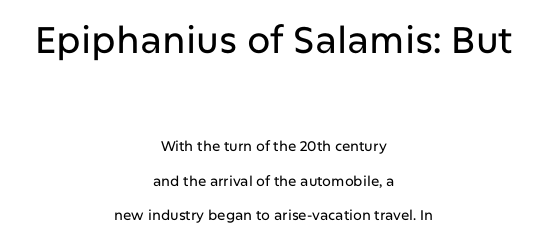
Q: Is the text italic (slanted)? A: No, it is upright.
Q: Is the typeface a serif or a sans-serif typeface? A: Sans-serif.
Q: Is the text underlined? A: No.
Q: How is the paragraph aligned? A: Centered.
Q: Is the spacing between letters normal or unusually wide? A: Normal.
Q: Is the spacing between lines tight, normal or loose? A: Loose.
Q: Which block of text is set in a larger size, the first (top) or the second (bottom)? A: The first (top) one.
Q: Width (condensed, normal, or wide)? A: Normal.
Q: Stroke contrast? A: Low.
Q: x-height? A: Medium.
Q: Monospaced? A: No.
